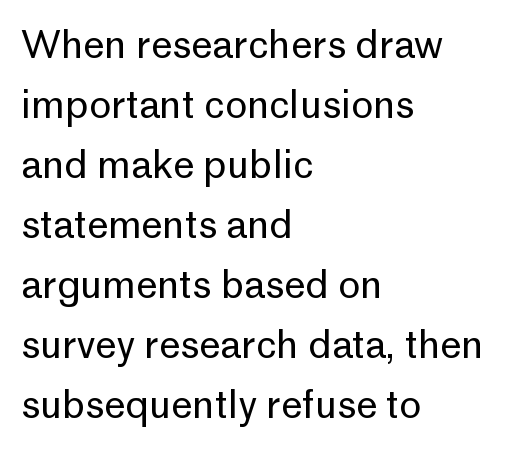
Q: Is the text bold? A: No.
Q: Is the text italic (slanted)? A: No, it is upright.
Q: Is the typeface a serif or a sans-serif typeface? A: Sans-serif.
Q: Is the text underlined? A: No.
Q: How is the paragraph aligned? A: Left-aligned.
Q: Is the spacing between letters normal or unusually wide? A: Normal.
Q: Is the spacing between lines tight, normal or loose? A: Normal.
Q: Width (condensed, normal, or wide)? A: Normal.
Q: Stroke contrast? A: Low.
Q: x-height? A: Medium.
Q: Monospaced? A: No.
